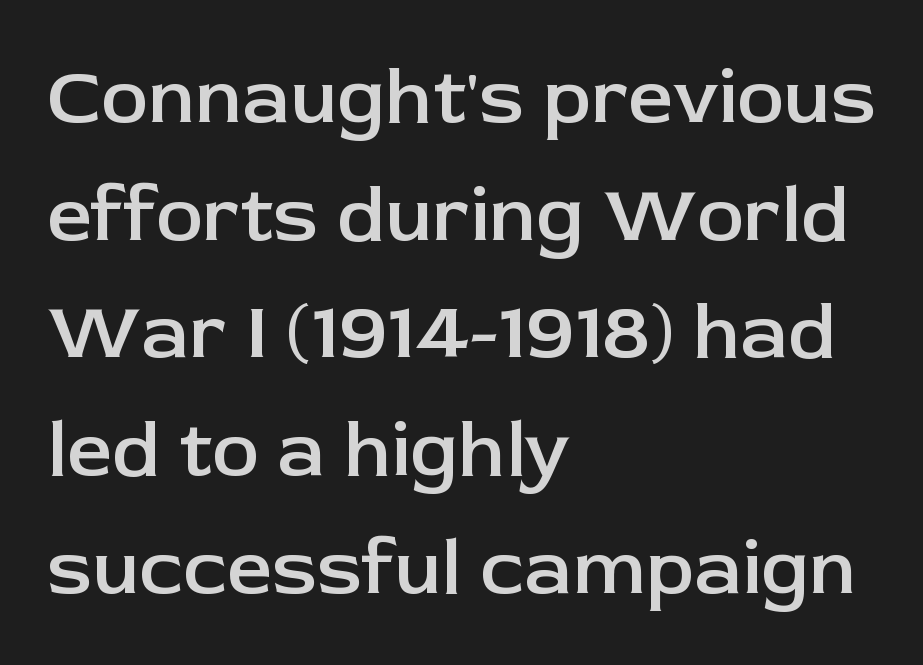
The image shows 79 px semibold sans-serif type, upright; set left-aligned, normal line spacing (1.49x), normal letter spacing, not underlined; low stroke contrast and a medium x-height.
